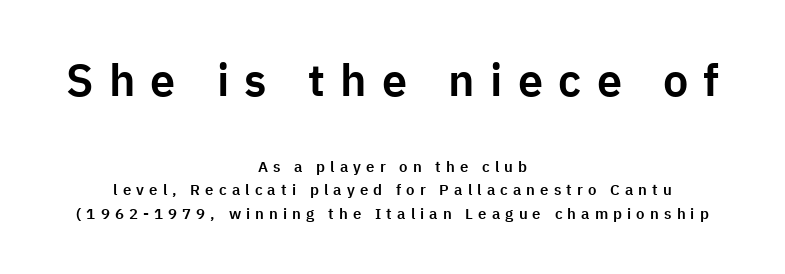
The image shows 45 px sans-serif type, upright; set centered, normal line spacing (1.59x), unusually wide letter spacing (+0.34 em), not underlined; the first (top) block is 3.0x larger; low stroke contrast and a medium x-height.
